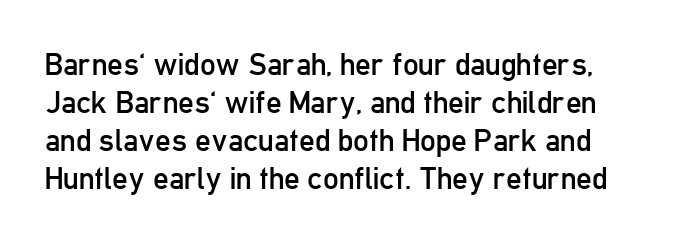
{"serif": "no", "italic": "no", "bold": "no", "weight": "regular", "width": "condensed", "stroke_contrast": "low", "x_height": "medium", "monospaced": "no", "underline": "no", "line_spacing_ratio": 1.23, "letter_spacing": "normal", "letter_spacing_em": 0.0, "glyph_px": 31}
